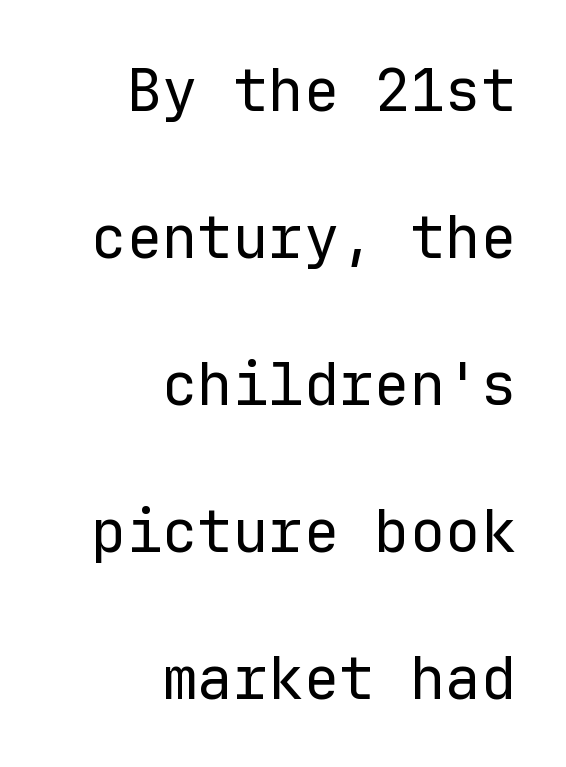
{"serif": "no", "italic": "no", "bold": "no", "weight": "regular", "width": "normal", "stroke_contrast": "low", "x_height": "medium", "monospaced": "yes", "underline": "no", "align": "right", "line_spacing": "loose", "line_spacing_ratio": 2.49, "letter_spacing": "normal", "letter_spacing_em": 0.0, "glyph_px": 59}
